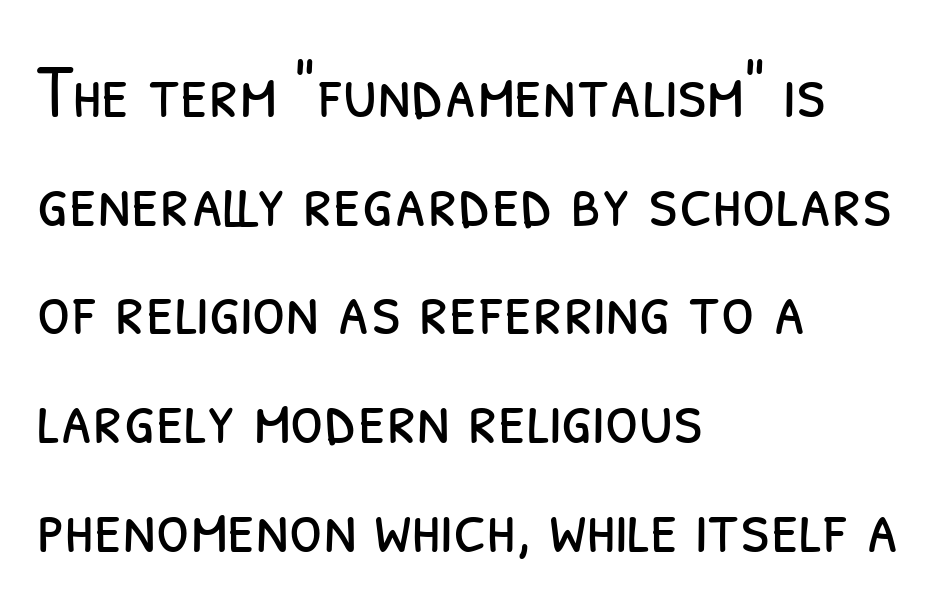
The image shows 76 px light, condensed sans-serif type; set left-aligned, normal line spacing (1.43x), normal letter spacing, not underlined; low stroke contrast and a medium x-height.
